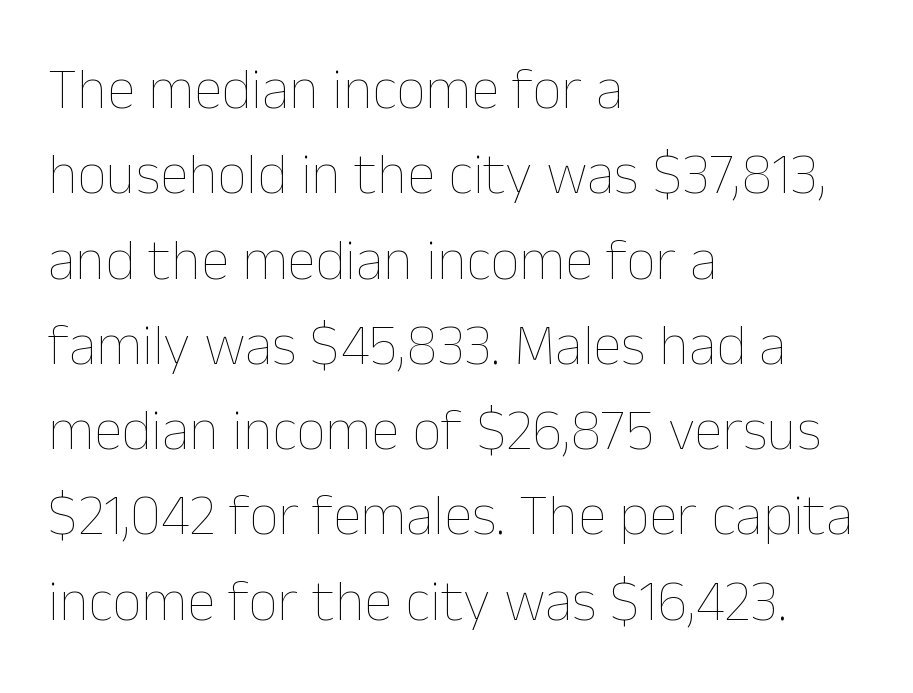
The area under the type is left untouched. Here the glyphs are tracked normally, forming tight word shapes. Weight: not bold — regular or lighter. The paragraph shown leans on its left margin.
